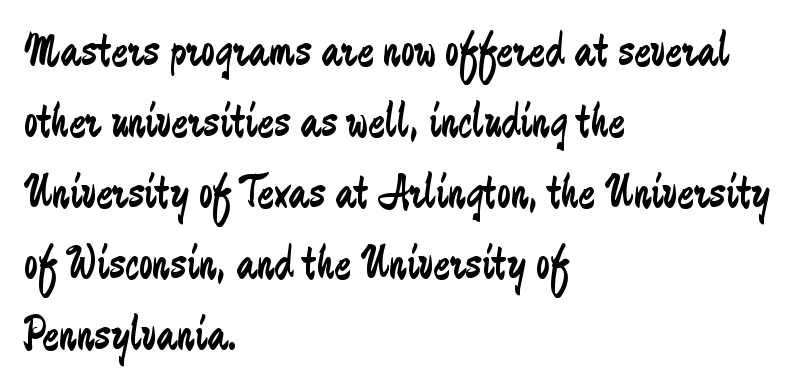
Q: Is the text bold? A: No.
Q: Is the text italic (slanted)? A: Yes.
Q: Is the typeface a serif or a sans-serif typeface? A: Sans-serif.
Q: Is the text underlined? A: No.
Q: How is the paragraph aligned? A: Left-aligned.
Q: Is the spacing between letters normal or unusually wide? A: Normal.
Q: Is the spacing between lines tight, normal or loose? A: Normal.
Q: Width (condensed, normal, or wide)? A: Condensed.
Q: Stroke contrast? A: Low.
Q: x-height? A: Medium.
Q: Monospaced? A: No.
